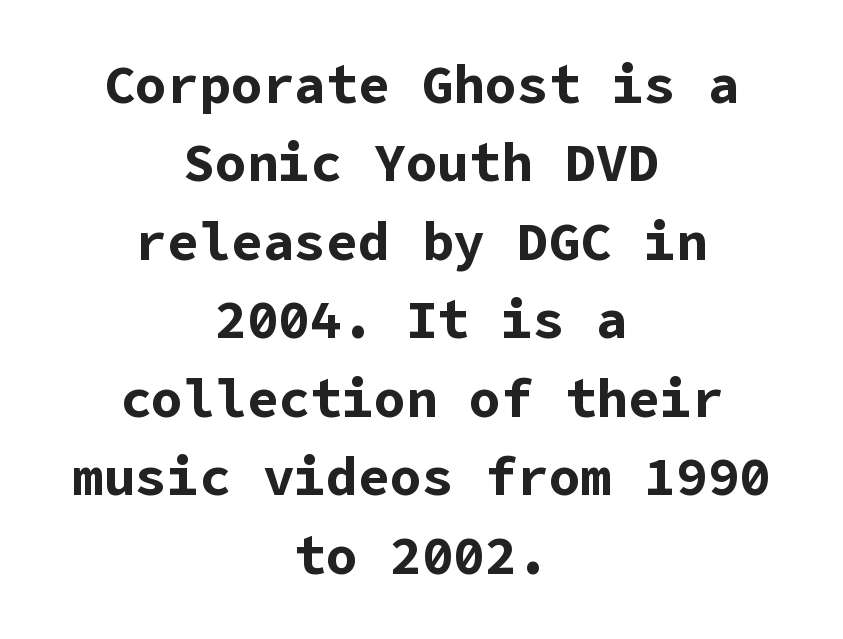
{"serif": "no", "italic": "no", "bold": "yes", "weight": "bold", "width": "normal", "stroke_contrast": "low", "x_height": "medium", "underline": "no", "align": "center", "line_spacing": "normal", "line_spacing_ratio": 1.48, "letter_spacing": "normal", "letter_spacing_em": 0.0, "glyph_px": 53}
